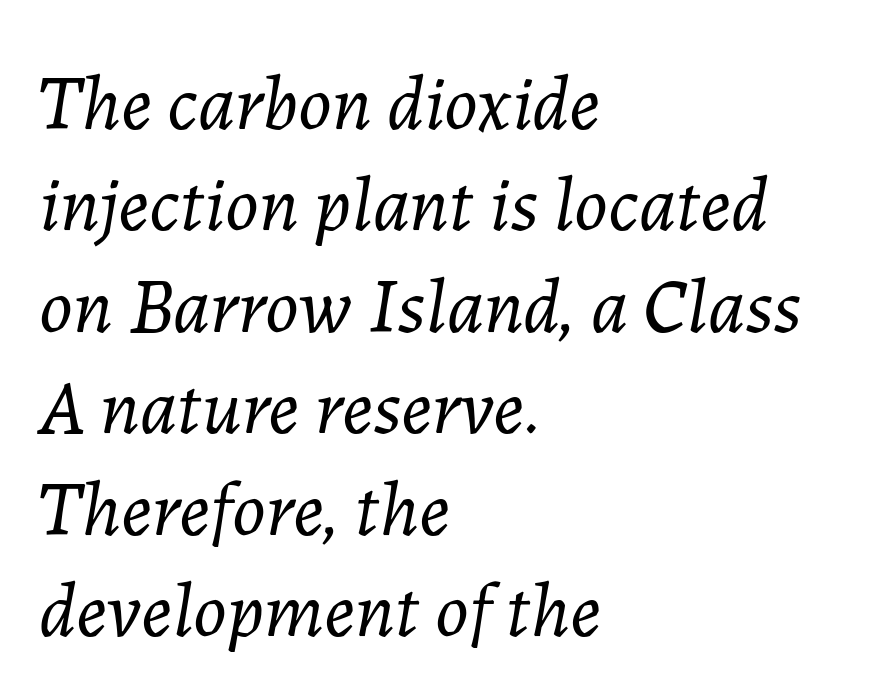
How are the letters spaced? Ordinarily, with no added tracking. This is not heavy type; no bold has been used. The passage shown is typed in a proportional face where columns would drift. Vertical spacing — default. A student would call this left alignment; a typographer would say flush left, rag right. Is the type slanted? Yes — the strokes lean at a clear angle.
